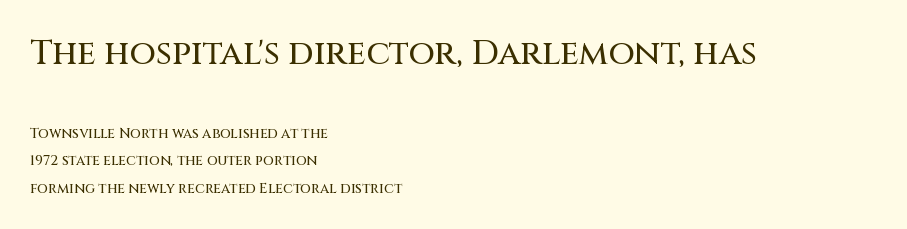
Q: Is the text italic (slanted)? A: No, it is upright.
Q: Is the typeface a serif or a sans-serif typeface? A: Sans-serif.
Q: Is the text underlined? A: No.
Q: How is the paragraph aligned? A: Left-aligned.
Q: Is the spacing between letters normal or unusually wide? A: Normal.
Q: Is the spacing between lines tight, normal or loose? A: Loose.
Q: Which block of text is set in a larger size, the first (top) or the second (bottom)? A: The first (top) one.
Q: Width (condensed, normal, or wide)? A: Normal.
Q: Stroke contrast? A: Medium.
Q: x-height? A: Large.
Q: Monospaced? A: No.
